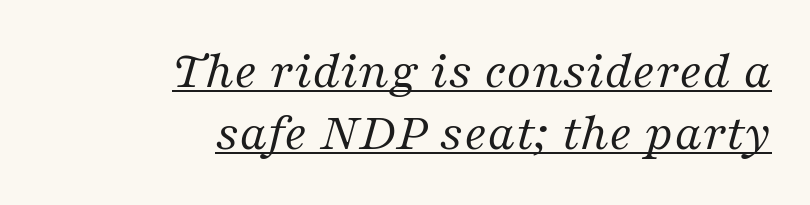
Between one letter and the next there's only the usual sliver of space. Think standard paragraph weight, or any step lighter than that. Rendered with sloped, italic letterforms. The vertical gap from one line to the next is small. Serif or sans? Serif — the stroke terminals have little feet. Decoration check: the copy is underlined.
